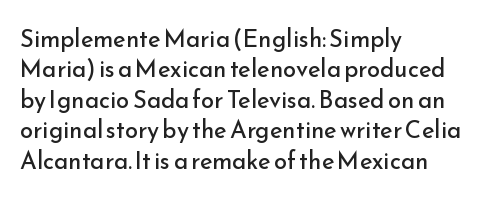
Q: Is the text bold? A: No.
Q: Is the text italic (slanted)? A: No, it is upright.
Q: Is the text underlined? A: No.
Q: How is the paragraph aligned? A: Left-aligned.
Q: Is the spacing between letters normal or unusually wide? A: Normal.
Q: Is the spacing between lines tight, normal or loose? A: Normal.
